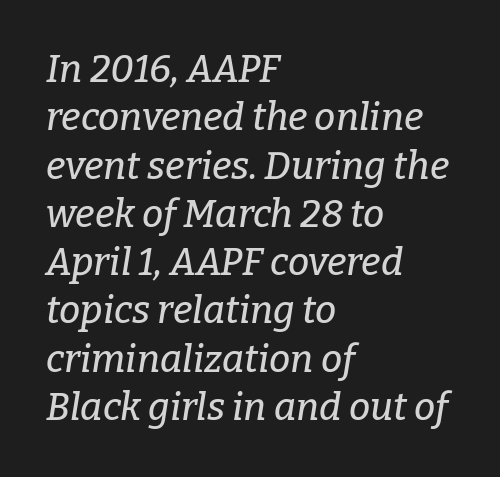
The image shows 38 px serif type, italic (leaning right); set left-aligned, normal line spacing (1.27x), normal letter spacing, not underlined; low stroke contrast and a medium x-height.
